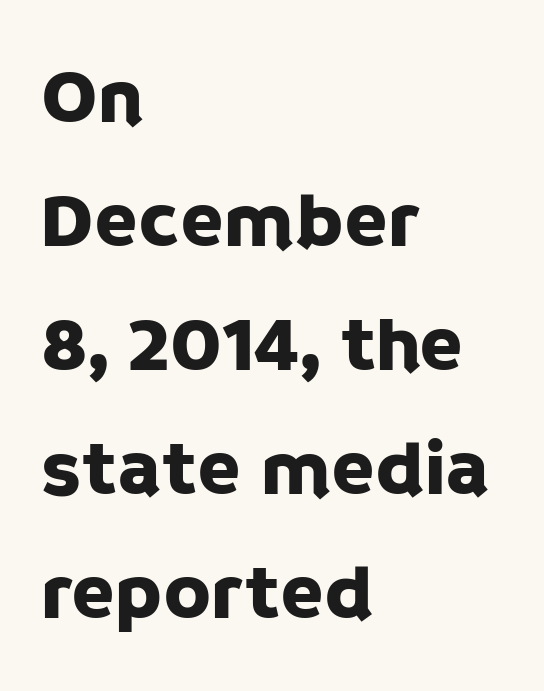
Honestly, there is no underline to notice here at all. When letters stand straight like this, we call the style roman or upright. The horizontal fit of the characters is conventional and even. The leading is moderate, giving the passage an even texture.
